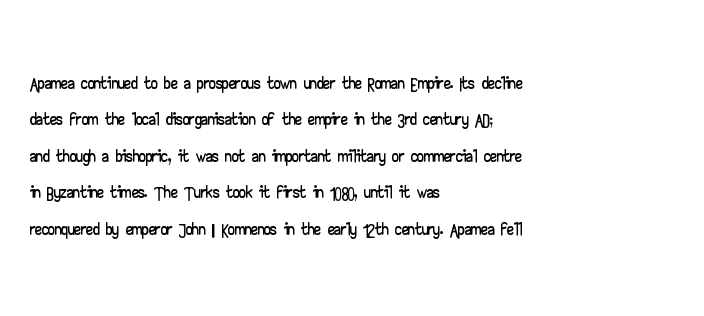
{"italic": "no", "underline": "no", "align": "left", "line_spacing": "normal", "line_spacing_ratio": 1.35, "letter_spacing": "normal", "letter_spacing_em": 0.0, "glyph_px": 27}
